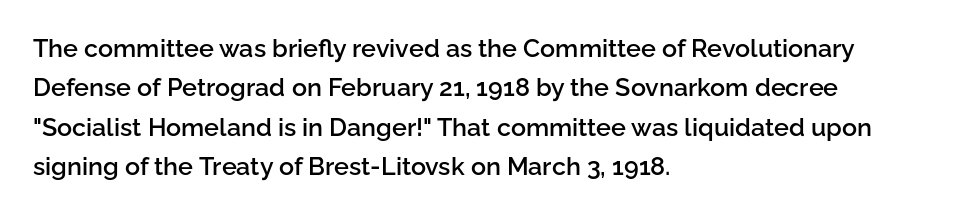
Underlining? Definitely not there. This sample uses plain, unmodified letter spacing. Is there any slant? The stems are plumb. A classic flush-left, rag-right setting is used for this passage.
